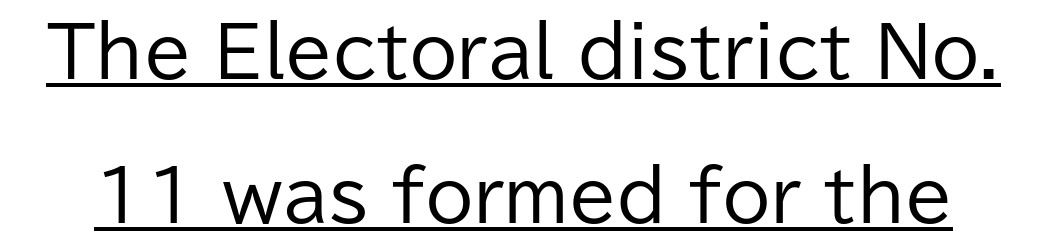
{"serif": "no", "italic": "no", "bold": "no", "weight": "regular", "width": "normal", "stroke_contrast": "low", "x_height": "medium", "monospaced": "no", "underline": "yes", "line_spacing": "loose", "line_spacing_ratio": 2.08, "letter_spacing": "normal", "letter_spacing_em": 0.0, "glyph_px": 69}
